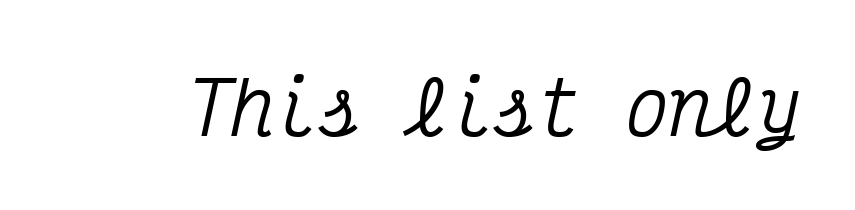
Q: Is the text italic (slanted)? A: Yes, it leans right by about 12 degrees.
Q: Is the typeface a serif or a sans-serif typeface? A: Serif.
Q: Is the text underlined? A: No.
Q: Is the spacing between letters normal or unusually wide? A: Normal.
Q: Width (condensed, normal, or wide)? A: Condensed.
Q: Stroke contrast? A: Medium.
Q: x-height? A: Medium.
Q: Monospaced? A: Yes.
